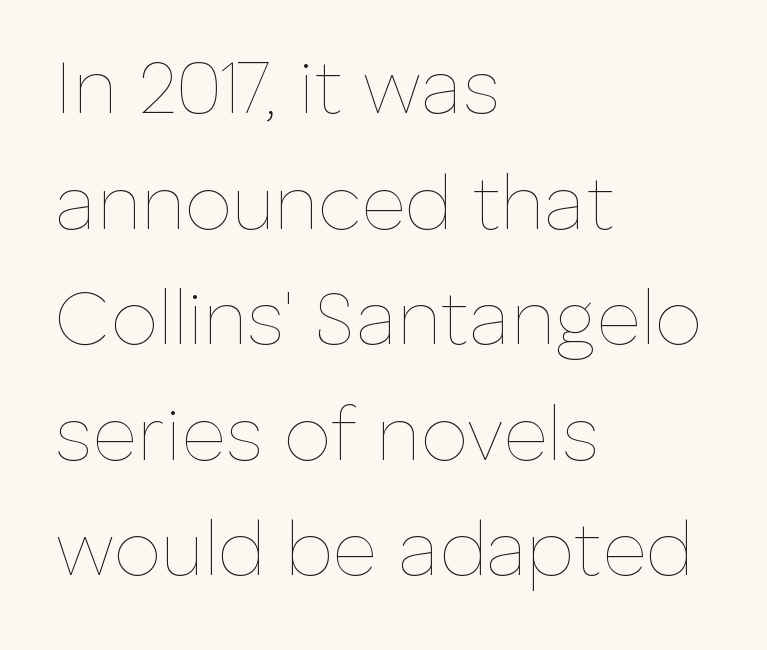
The passage shown is typed in a proportional face where columns would drift. The strip under each line holds only bare page. Italic: no, the glyphs are upright roman. Students, note that the glyphs here touch the page at normal intervals. The letterforms sit at book weight or below.
